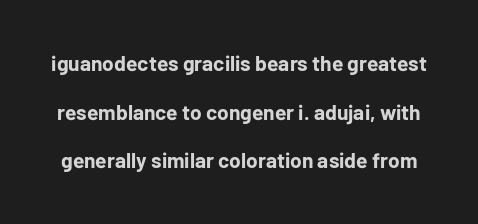
Letter spacing: default. Plain, unruled lines of type. The axis of the letterforms is exactly vertical. Vertical spacing — loose. On the weight axis this lands at bold, roughly 700.
